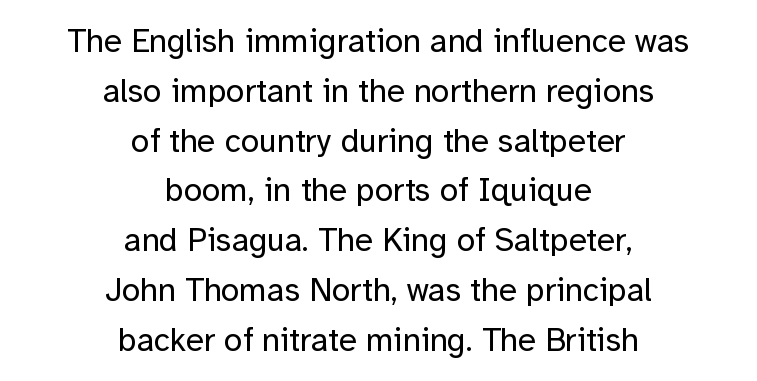
{"serif": "no", "italic": "no", "bold": "no", "weight": "regular", "width": "normal", "stroke_contrast": "low", "x_height": "medium", "monospaced": "no", "underline": "no", "align": "center", "line_spacing": "normal", "line_spacing_ratio": 1.51, "letter_spacing": "normal", "letter_spacing_em": 0.0, "glyph_px": 33}
